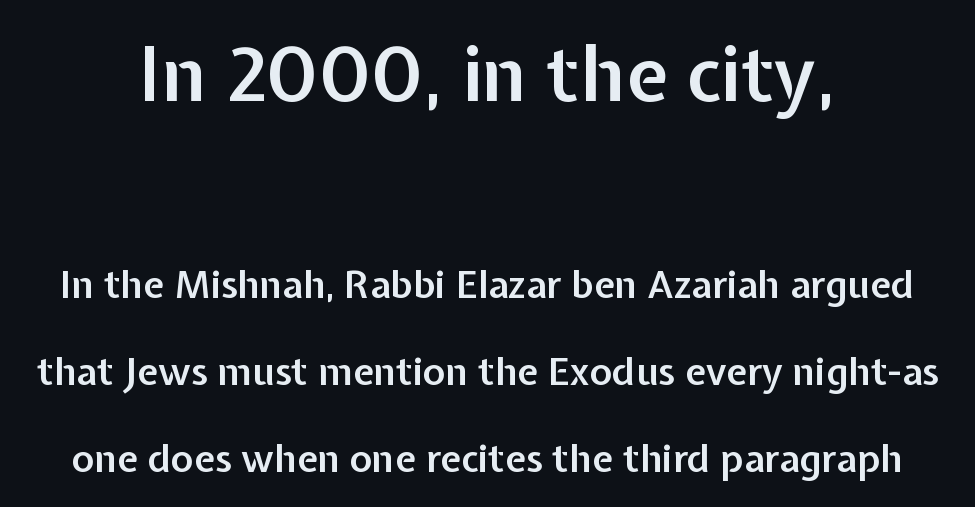
The image shows 76 px semibold sans-serif type, upright; set centered, loose line spacing (2.3x), normal letter spacing, not underlined; the first (top) block is 2.0x larger; low stroke contrast and a medium x-height.
